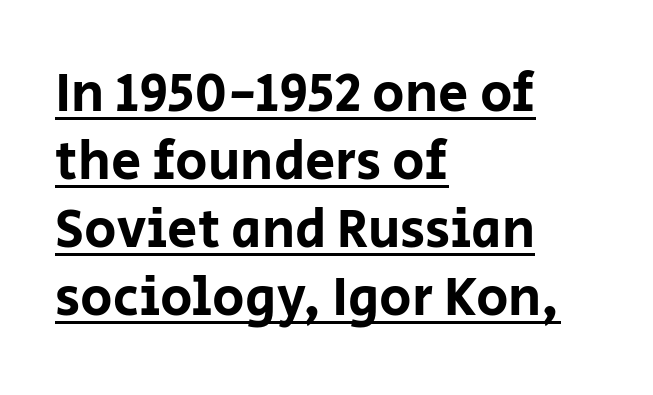
The image shows 54 px sans-serif type, upright; set left-aligned, normal line spacing (1.26x), normal letter spacing, underlined; low stroke contrast and a large x-height.
